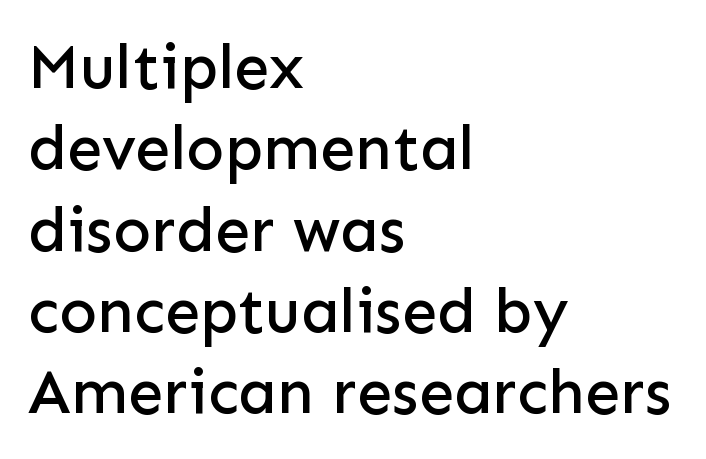
Which margin do the lines hug? The left one — the right edge is uneven. The letters stand straight up with perfectly vertical stems. The zone under the glyphs is completely vacant. The passage shown is typed in a proportional face where columns would drift. Each word holds together tightly as a unit, with standard inter-letter gaps. Typographically, this falls in the sans-serif category.
